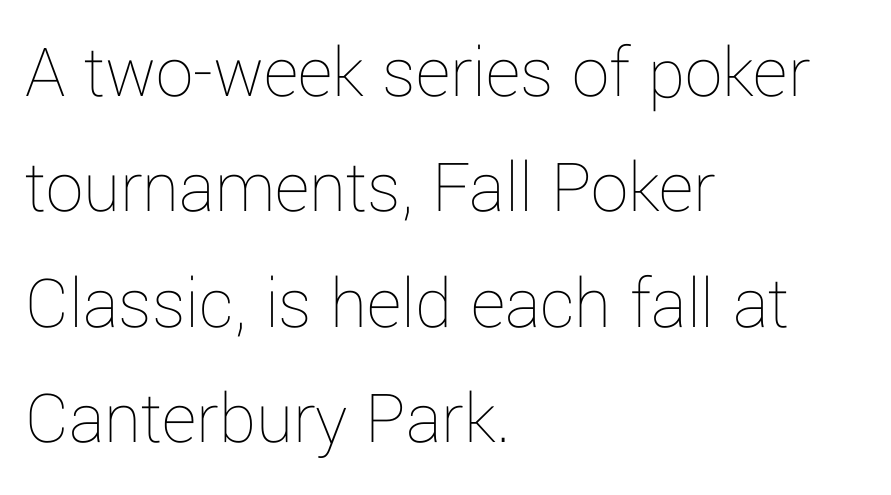
The image shows 75 px thin type, upright; set left-aligned, normal line spacing (1.54x), normal letter spacing, not underlined; low stroke contrast and a medium x-height.
